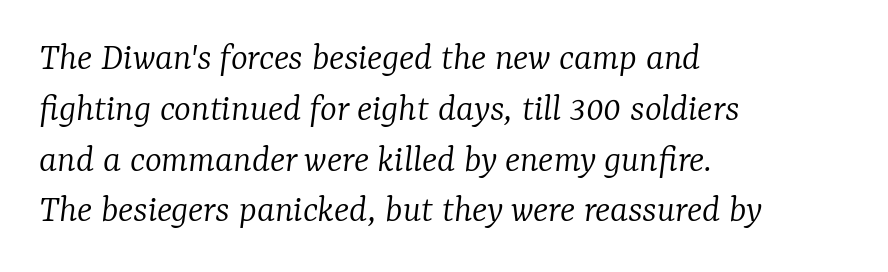
{"serif": "yes", "italic": "yes", "lean": "right", "slant_degrees": 7, "bold": "no", "weight": "light", "width": "normal", "stroke_contrast": "low", "x_height": "medium", "monospaced": "no", "underline": "no", "align": "left", "line_spacing": "normal", "line_spacing_ratio": 1.27, "letter_spacing": "normal", "letter_spacing_em": 0.0, "glyph_px": 40}
